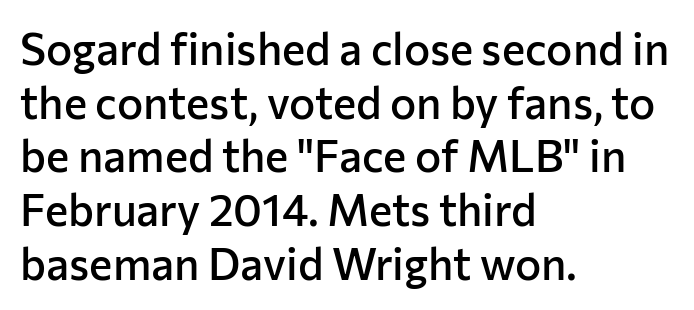
Q: Is the text bold? A: Semi-bold.
Q: Is the text italic (slanted)? A: No, it is upright.
Q: Is the typeface a serif or a sans-serif typeface? A: Sans-serif.
Q: Is the text underlined? A: No.
Q: How is the paragraph aligned? A: Left-aligned.
Q: Is the spacing between letters normal or unusually wide? A: Normal.
Q: Width (condensed, normal, or wide)? A: Normal.
Q: Stroke contrast? A: Low.
Q: x-height? A: Medium.
Q: Monospaced? A: No.
